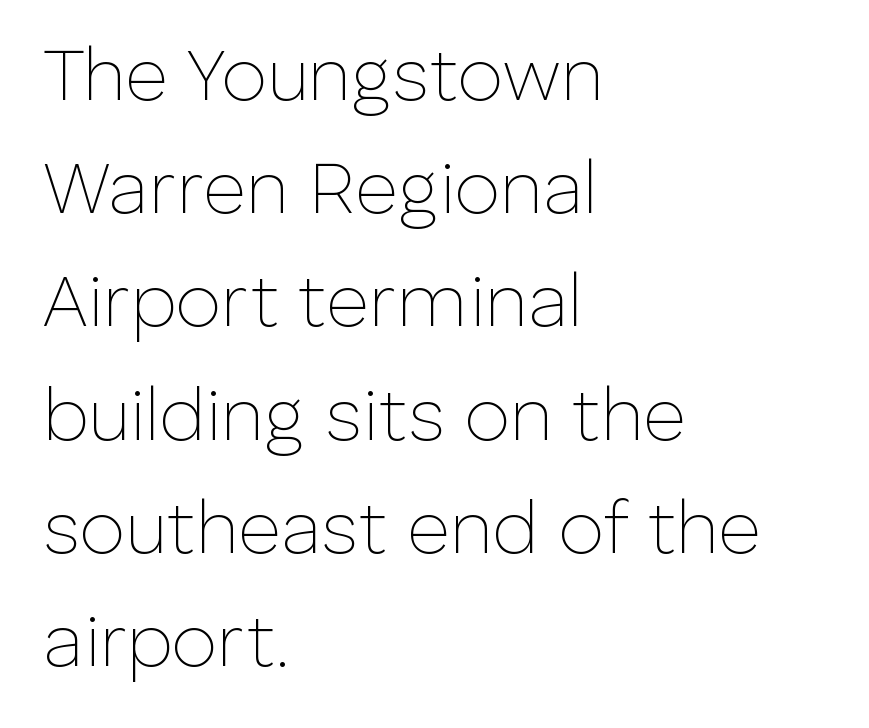
Q: Is the text bold? A: No.
Q: Is the text italic (slanted)? A: No, it is upright.
Q: Is the typeface a serif or a sans-serif typeface? A: Sans-serif.
Q: Is the text underlined? A: No.
Q: How is the paragraph aligned? A: Left-aligned.
Q: Is the spacing between letters normal or unusually wide? A: Normal.
Q: Is the spacing between lines tight, normal or loose? A: Normal.
Q: Width (condensed, normal, or wide)? A: Normal.
Q: Stroke contrast? A: Low.
Q: x-height? A: Medium.
Q: Monospaced? A: No.
